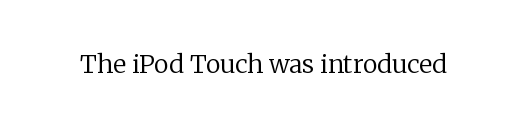
The rendering keeps characters at their native spacing. The font sits on the lighter half of the weight spectrum, regular included. Quick note: underline off. Is there any slant? The stems are plumb.
